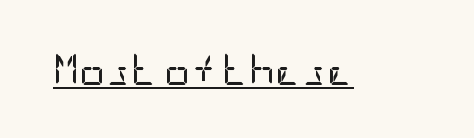
{"serif": "no", "italic": "no", "bold": "no", "weight": "regular", "width": "condensed", "stroke_contrast": "low", "x_height": "large", "underline": "yes", "letter_spacing": "normal", "letter_spacing_em": 0.0, "glyph_px": 32}
